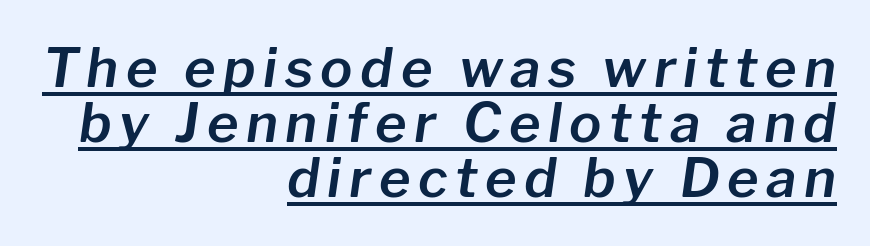
Q: Is the text italic (slanted)? A: Yes, it leans right by about 8 degrees.
Q: Is the text underlined? A: Yes.
Q: How is the paragraph aligned? A: Right-aligned.
Q: Is the spacing between lines tight, normal or loose? A: Tight.
Q: Width (condensed, normal, or wide)? A: Normal.
Q: Stroke contrast? A: Low.
Q: x-height? A: Medium.
Q: Monospaced? A: No.
